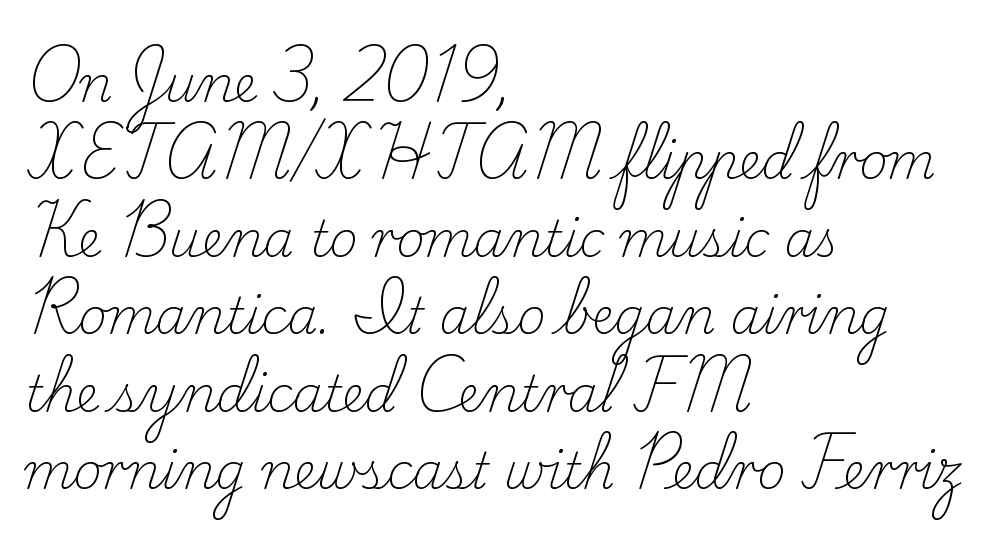
The image shows 49 px light serif type; set left-aligned, normal line spacing (1.58x), normal letter spacing, not underlined; low stroke contrast and a small x-height.
